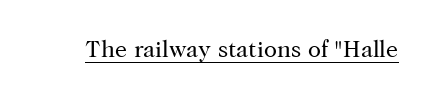
The image shows 24 px text type, upright; set normal letter spacing, underlined.
